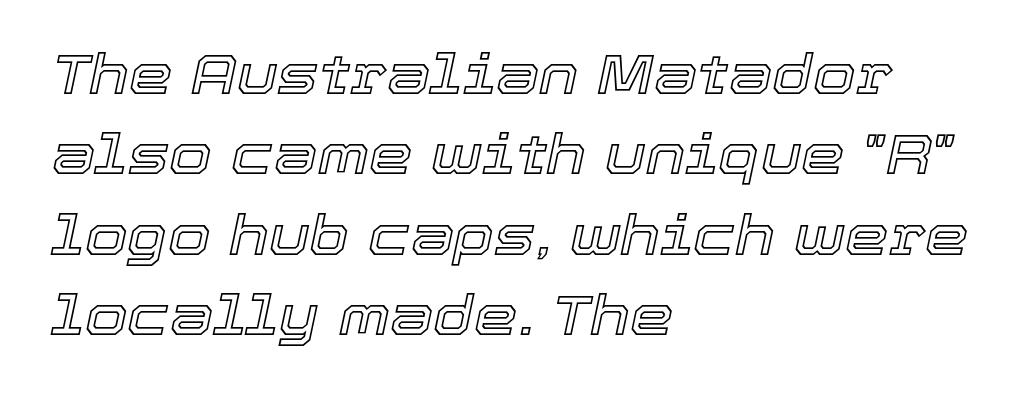
{"italic": "yes", "lean": "right", "slant_degrees": 12, "width": "normal", "x_height": "medium", "monospaced": "no", "underline": "no", "align": "left", "line_spacing": "normal", "line_spacing_ratio": 1.46, "letter_spacing": "normal", "letter_spacing_em": 0.0, "glyph_px": 55}
